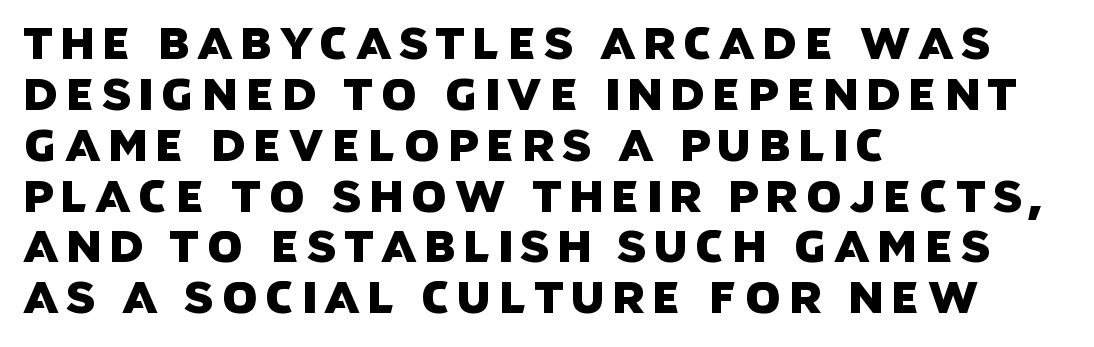
{"serif": "no", "width": "normal", "stroke_contrast": "low", "x_height": "large", "monospaced": "no", "underline": "no", "align": "left", "line_spacing": "tight", "line_spacing_ratio": 1.13, "glyph_px": 45}
